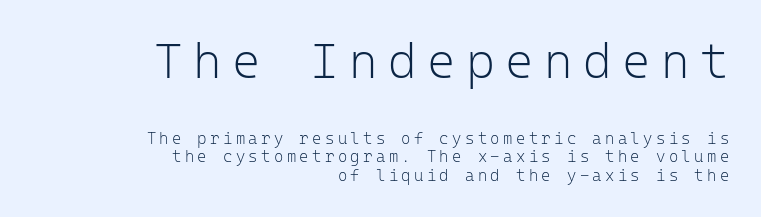
{"serif": "no", "italic": "no", "bold": "no", "weight": "light", "width": "normal", "stroke_contrast": "low", "x_height": "medium", "monospaced": "yes", "underline": "no", "align": "right", "line_spacing_ratio": 1.17, "letter_spacing": "wide", "letter_spacing_em": 0.21, "larger_block": "first", "size_ratio": 3.06, "glyph_px": 49}
